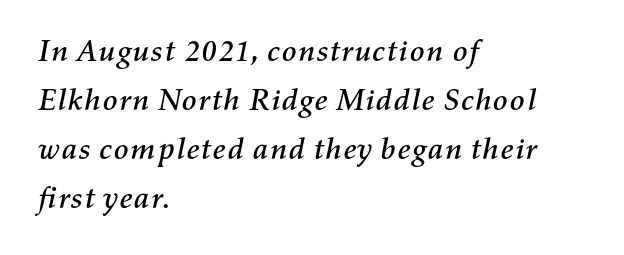
Q: Is the text italic (slanted)? A: Yes, it leans right by about 11 degrees.
Q: Is the text underlined? A: No.
Q: How is the paragraph aligned? A: Left-aligned.
Q: Is the spacing between letters normal or unusually wide? A: Normal.
Q: Is the spacing between lines tight, normal or loose? A: Normal.
Q: Width (condensed, normal, or wide)? A: Normal.
Q: Stroke contrast? A: Medium.
Q: x-height? A: Medium.
Q: Monospaced? A: No.
